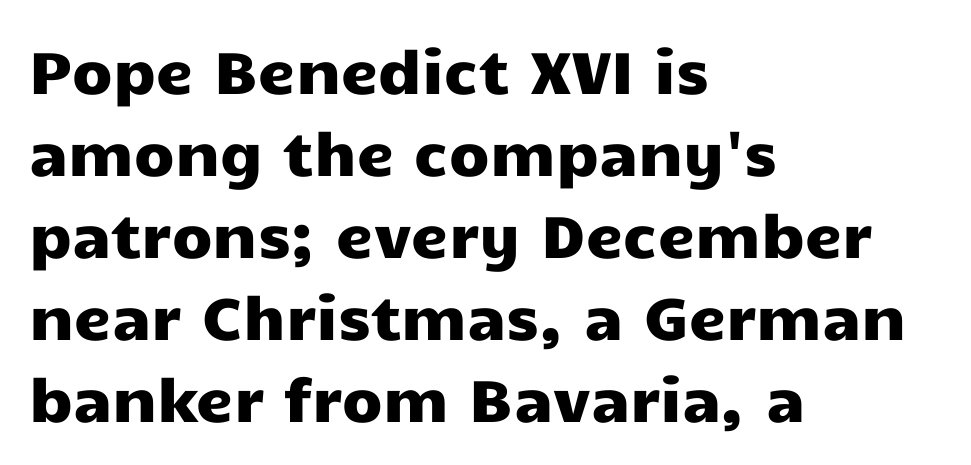
Q: Is the text italic (slanted)? A: No, it is upright.
Q: Is the typeface a serif or a sans-serif typeface? A: Sans-serif.
Q: Is the text underlined? A: No.
Q: How is the paragraph aligned? A: Left-aligned.
Q: Is the spacing between letters normal or unusually wide? A: Normal.
Q: Is the spacing between lines tight, normal or loose? A: Normal.
Q: Width (condensed, normal, or wide)? A: Wide.
Q: Stroke contrast? A: Low.
Q: x-height? A: Medium.
Q: Monospaced? A: No.
